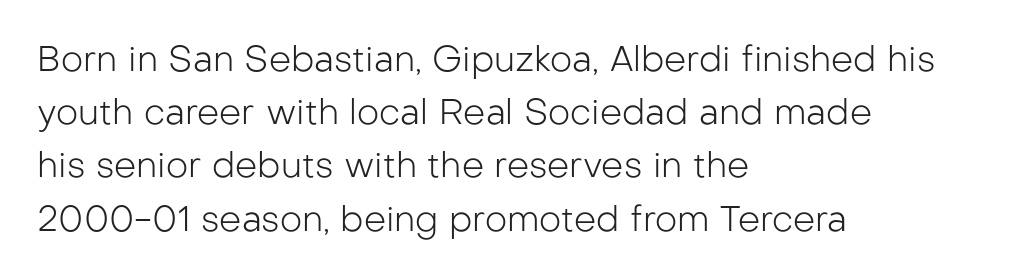
Q: Is the text bold? A: No.
Q: Is the text italic (slanted)? A: No, it is upright.
Q: Is the typeface a serif or a sans-serif typeface? A: Sans-serif.
Q: Is the text underlined? A: No.
Q: How is the paragraph aligned? A: Left-aligned.
Q: Is the spacing between letters normal or unusually wide? A: Normal.
Q: Is the spacing between lines tight, normal or loose? A: Normal.
Q: Width (condensed, normal, or wide)? A: Normal.
Q: Stroke contrast? A: Low.
Q: x-height? A: Medium.
Q: Monospaced? A: No.
